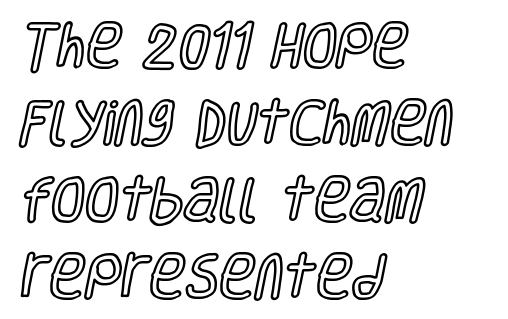
The image shows 49 px condensed type; set left-aligned, normal line spacing (1.57x), normal letter spacing, not underlined; a large x-height.
